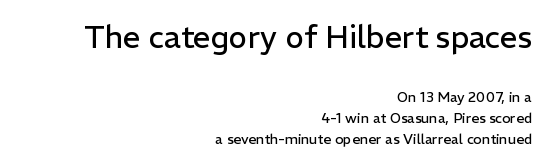
Q: Is the text bold? A: No.
Q: Is the text italic (slanted)? A: No, it is upright.
Q: Is the typeface a serif or a sans-serif typeface? A: Sans-serif.
Q: Is the text underlined? A: No.
Q: How is the paragraph aligned? A: Right-aligned.
Q: Is the spacing between letters normal or unusually wide? A: Normal.
Q: Is the spacing between lines tight, normal or loose? A: Normal.
Q: Which block of text is set in a larger size, the first (top) or the second (bottom)? A: The first (top) one.
Q: Width (condensed, normal, or wide)? A: Normal.
Q: Stroke contrast? A: Low.
Q: x-height? A: Medium.
Q: Monospaced? A: No.
